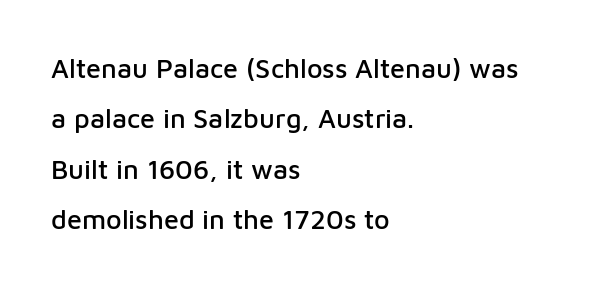
Q: Is the text italic (slanted)? A: No, it is upright.
Q: Is the text underlined? A: No.
Q: How is the paragraph aligned? A: Left-aligned.
Q: Is the spacing between letters normal or unusually wide? A: Normal.
